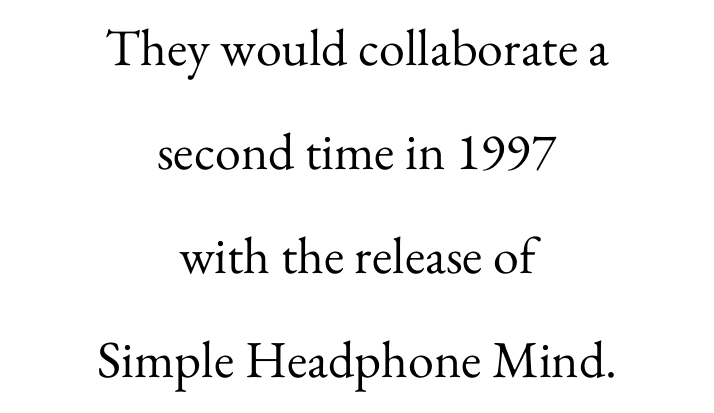
Q: Is the text bold? A: No.
Q: Is the text italic (slanted)? A: No, it is upright.
Q: Is the typeface a serif or a sans-serif typeface? A: Serif.
Q: Is the text underlined? A: No.
Q: How is the paragraph aligned? A: Centered.
Q: Is the spacing between letters normal or unusually wide? A: Normal.
Q: Is the spacing between lines tight, normal or loose? A: Loose.
Q: Width (condensed, normal, or wide)? A: Normal.
Q: Stroke contrast? A: Medium.
Q: x-height? A: Small.
Q: Monospaced? A: No.
